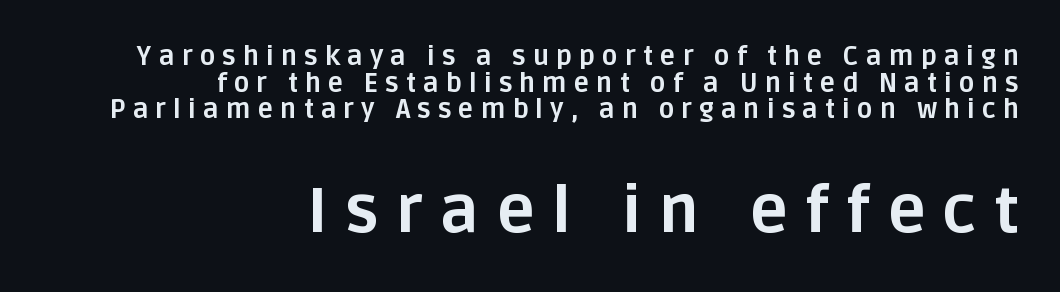
Ordinary non-slanted type is in use. Character widths vary here, with narrow letters taking less room than wide ones. Letter spacing: wide. Regarding serifs, this sample does without them. The gap between lines stays unmarked.
